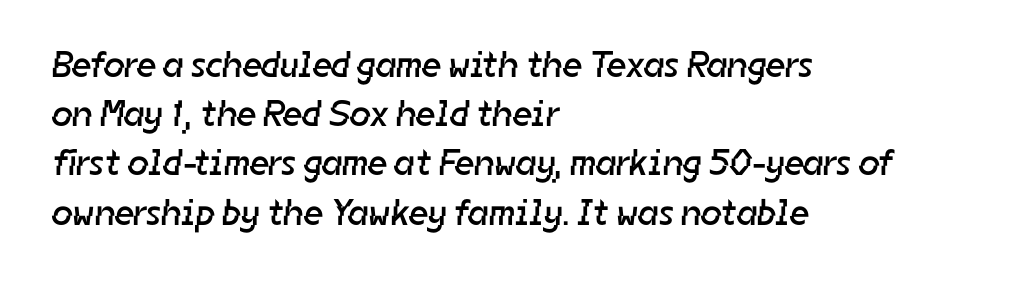
{"serif": "no", "bold": "no", "weight": "regular", "width": "normal", "stroke_contrast": "low", "x_height": "medium", "monospaced": "no", "underline": "no", "align": "left", "line_spacing": "normal", "line_spacing_ratio": 1.33, "letter_spacing": "normal", "letter_spacing_em": 0.0, "glyph_px": 37}
